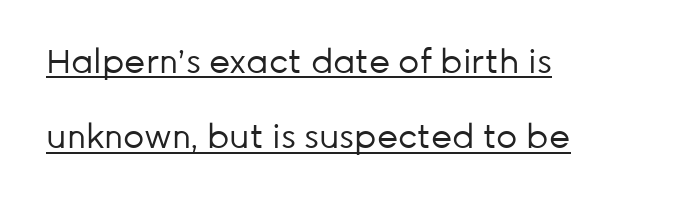
Q: Is the text bold? A: No.
Q: Is the text italic (slanted)? A: No, it is upright.
Q: Is the typeface a serif or a sans-serif typeface? A: Sans-serif.
Q: Is the text underlined? A: Yes.
Q: How is the paragraph aligned? A: Left-aligned.
Q: Is the spacing between letters normal or unusually wide? A: Normal.
Q: Is the spacing between lines tight, normal or loose? A: Loose.
Q: Width (condensed, normal, or wide)? A: Normal.
Q: Stroke contrast? A: Low.
Q: x-height? A: Medium.
Q: Monospaced? A: No.
